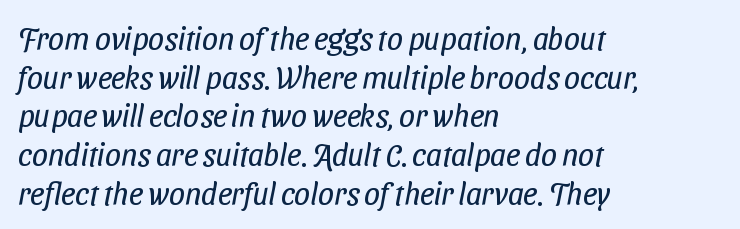
Q: Is the text bold? A: No.
Q: Is the typeface a serif or a sans-serif typeface? A: Sans-serif.
Q: Is the text underlined? A: No.
Q: How is the paragraph aligned? A: Left-aligned.
Q: Is the spacing between letters normal or unusually wide? A: Normal.
Q: Is the spacing between lines tight, normal or loose? A: Normal.
Q: Width (condensed, normal, or wide)? A: Condensed.
Q: Stroke contrast? A: Low.
Q: x-height? A: Medium.
Q: Monospaced? A: No.
